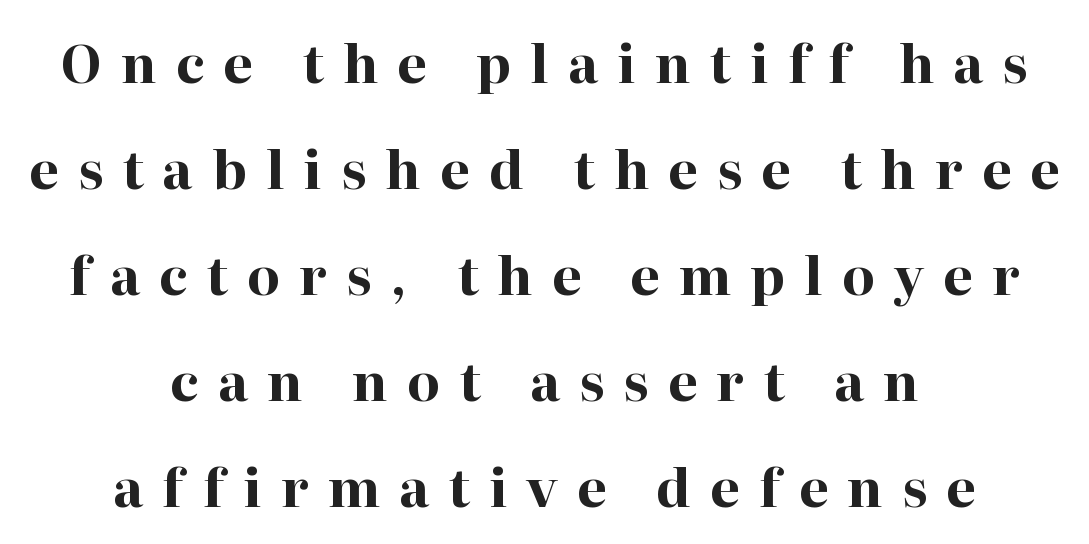
The image shows 53 px bold serif type, upright; set centered, loose line spacing (2.0x), unusually wide letter spacing (+0.36 em), not underlined; high stroke contrast and a medium x-height.
